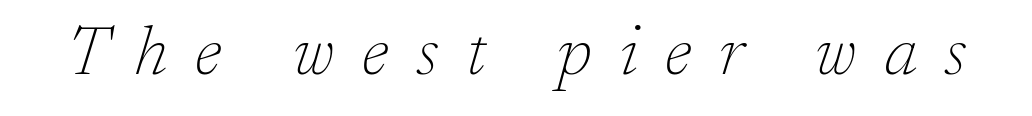
The image shows 69 px thin serif type, italic (leaning right); set unusually wide letter spacing (+0.4 em), not underlined; low stroke contrast and a medium x-height.
